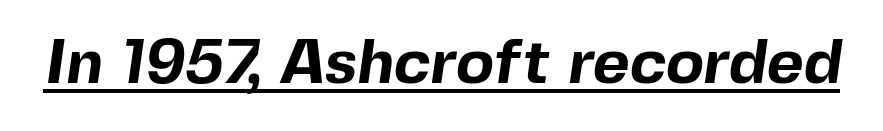
The image shows 63 px bold sans-serif type; set normal letter spacing, underlined; a medium x-height.
